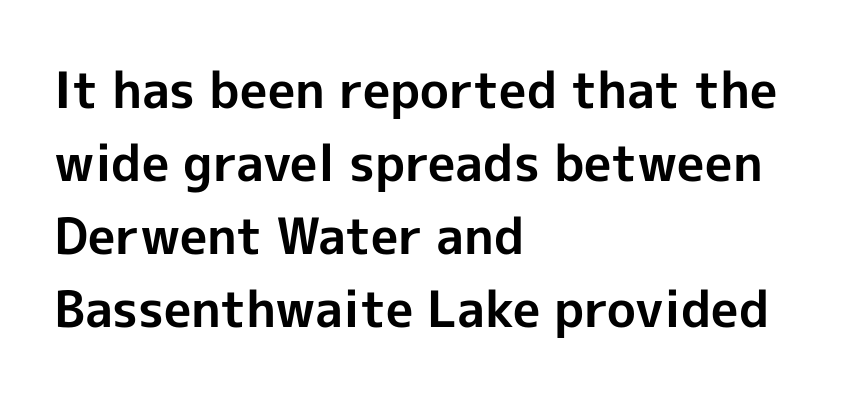
Q: Is the text bold? A: Yes.
Q: Is the text italic (slanted)? A: No, it is upright.
Q: Is the typeface a serif or a sans-serif typeface? A: Sans-serif.
Q: Is the text underlined? A: No.
Q: How is the paragraph aligned? A: Left-aligned.
Q: Is the spacing between letters normal or unusually wide? A: Normal.
Q: Is the spacing between lines tight, normal or loose? A: Normal.
Q: Width (condensed, normal, or wide)? A: Normal.
Q: x-height? A: Medium.
Q: Monospaced? A: No.
